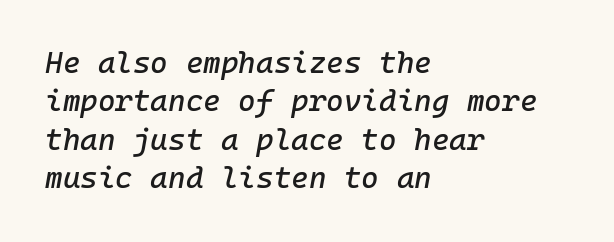
Check under the words: just untouched page. The leading is moderate, giving the passage an even texture. The typesetter chose a ragged-right arrangement here. Emphasis-style slanted type is in use. Each letter, wide or thin by design, is forced into the same width here.
